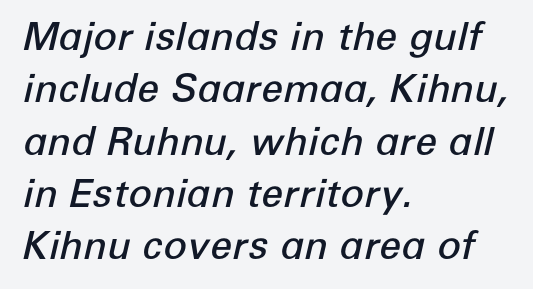
{"italic": "yes", "lean": "right", "slant_degrees": 12, "bold": "semi", "weight": "semibold", "width": "normal", "stroke_contrast": "low", "x_height": "medium", "monospaced": "no", "underline": "no", "align": "left", "line_spacing": "normal", "line_spacing_ratio": 1.34, "letter_spacing": "normal", "letter_spacing_em": 0.0, "glyph_px": 39}
